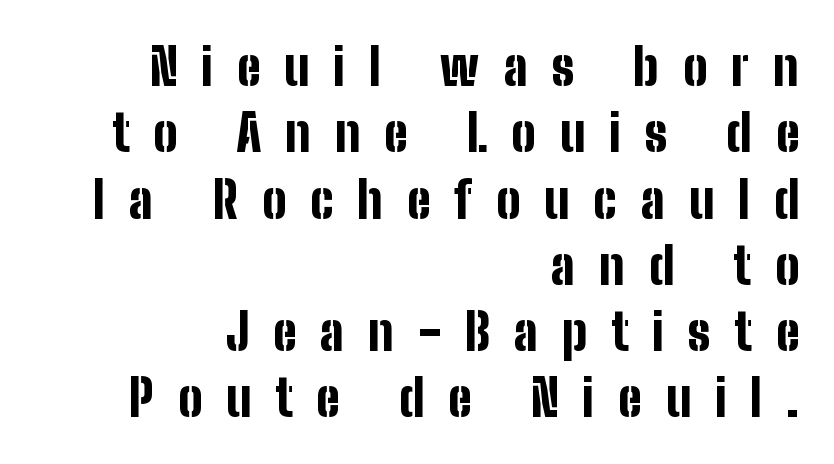
The image shows 51 px bold, condensed sans-serif type, upright; set right-aligned, normal line spacing (1.3x), unusually wide letter spacing (+0.47 em), not underlined; low stroke contrast and a medium x-height.
